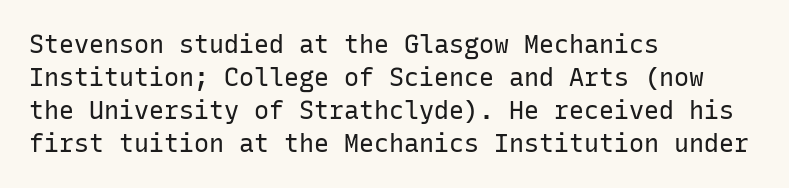
The setting favours the left margin, as ordinary paragraphs usually do. The letters stand upright; this is a roman face. Does the leading feel generous? No, just average. The passage shown has conventional tracking throughout. Each stroke keeps to a modest, everyday thickness or less.
